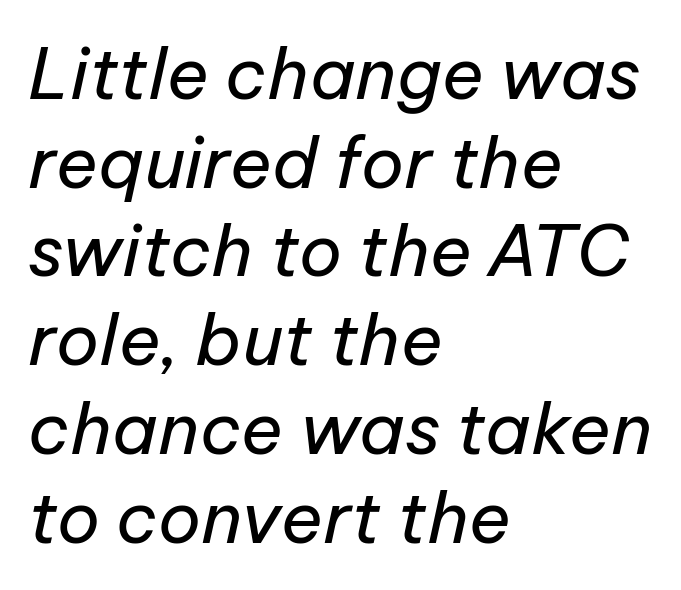
{"italic": "yes", "lean": "right", "slant_degrees": 12, "bold": "no", "weight": "regular", "width": "normal", "stroke_contrast": "low", "x_height": "medium", "monospaced": "no", "underline": "no", "align": "left", "line_spacing": "normal", "line_spacing_ratio": 1.25, "letter_spacing": "normal", "letter_spacing_em": 0.0, "glyph_px": 71}
